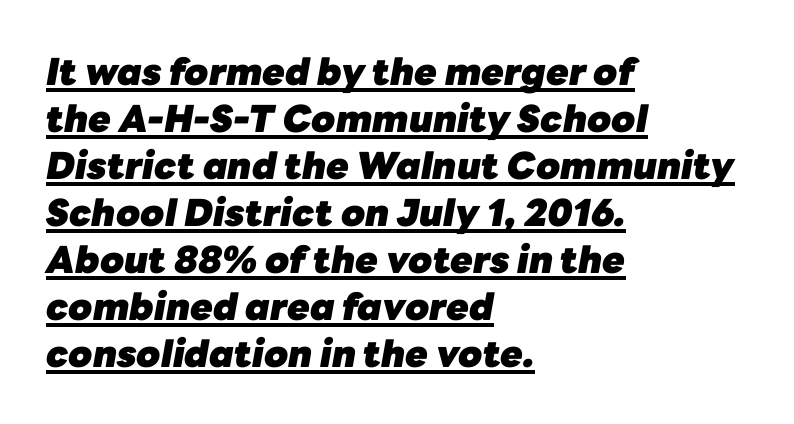
{"italic": "yes", "lean": "right", "slant_degrees": 10, "bold": "yes", "weight": "heavy", "width": "normal", "stroke_contrast": "low", "x_height": "medium", "monospaced": "no", "underline": "yes", "align": "left", "line_spacing": "normal", "line_spacing_ratio": 1.27, "letter_spacing": "normal", "letter_spacing_em": 0.0, "glyph_px": 37}
